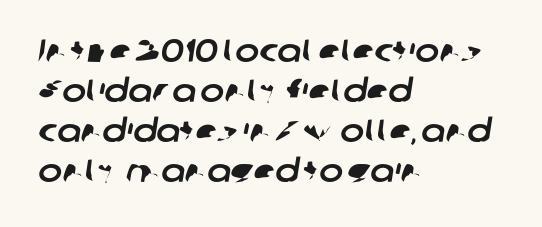
Varying glyph widths throughout — classic text-font behaviour. This rendering features lettering with no underline. The font family rendered here belongs to the sans-serif group. Tracking value appears to be zero — textbook default spacing. Regarding leading, the lines here are spaced in the standard way. Each line starts at the same left margin while the right side varies.
